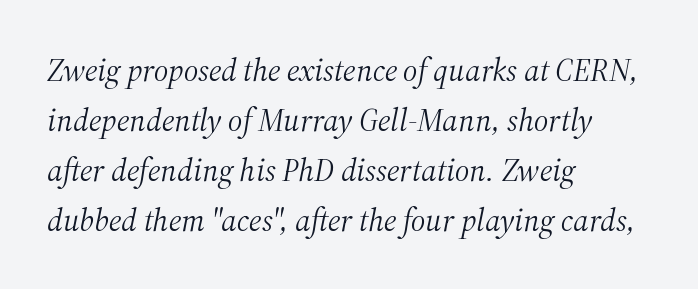
{"serif": "yes", "italic": "yes", "lean": "right", "slant_degrees": 12, "bold": "no", "weight": "light", "width": "normal", "stroke_contrast": "medium", "x_height": "medium", "monospaced": "no", "underline": "no", "align": "left", "line_spacing": "normal", "line_spacing_ratio": 1.56, "letter_spacing": "normal", "letter_spacing_em": 0.0, "glyph_px": 32}
